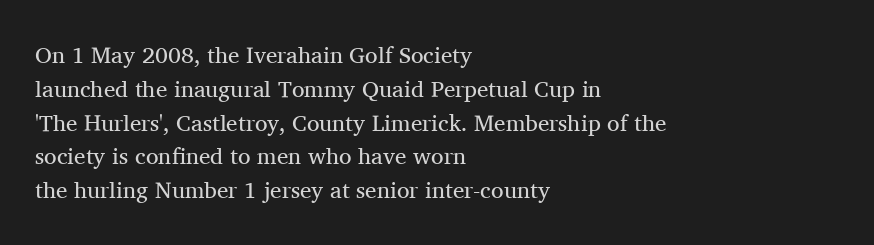
Just letters on the line, the space beneath them empty. Evenly set lines give the paragraph a standard silhouette. Heft: none added — not bold. Notice how the passage keeps a crisp vertical edge on the left only. No extra tracking has been applied to these lines. A roman cut, with each character standing at attention.
